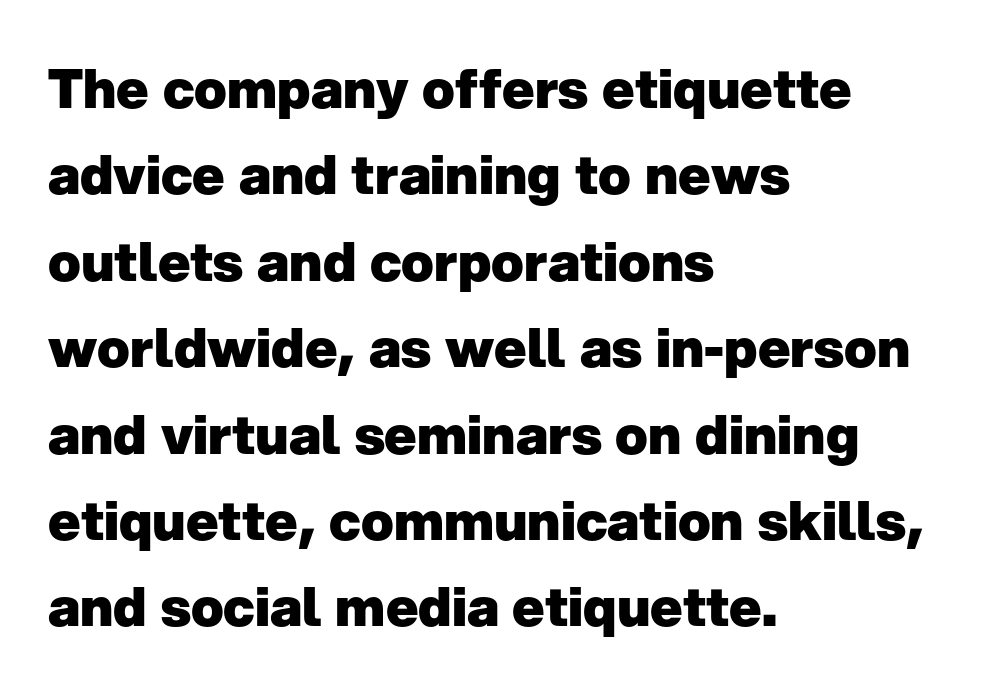
Q: Is the text bold? A: Yes.
Q: Is the text italic (slanted)? A: No, it is upright.
Q: Is the typeface a serif or a sans-serif typeface? A: Sans-serif.
Q: Is the text underlined? A: No.
Q: How is the paragraph aligned? A: Left-aligned.
Q: Is the spacing between letters normal or unusually wide? A: Normal.
Q: Is the spacing between lines tight, normal or loose? A: Normal.
Q: Width (condensed, normal, or wide)? A: Normal.
Q: Stroke contrast? A: Low.
Q: x-height? A: Medium.
Q: Monospaced? A: No.
